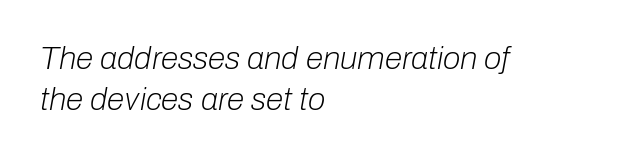
{"italic": "yes", "lean": "right", "slant_degrees": 10, "bold": "no", "weight": "light", "width": "normal", "stroke_contrast": "low", "x_height": "medium", "monospaced": "no", "underline": "no", "align": "left", "line_spacing": "normal", "line_spacing_ratio": 1.27, "letter_spacing": "normal", "letter_spacing_em": 0.0, "glyph_px": 32}
